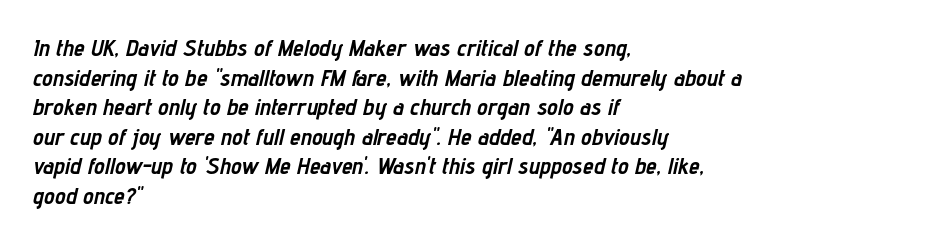
Is the type slanted? Yes — the strokes lean at a clear angle. Has an underline been added? It has not. What weight is shown? A full bold with thick strokes. Characters follow at the spacing the type designer built in.
